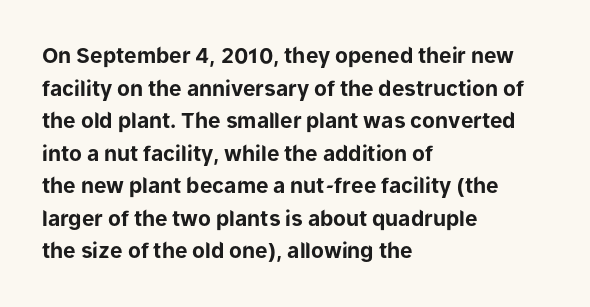
The image shows 21 px bold type, upright; set left-aligned, normal line spacing (1.55x), normal letter spacing, not underlined.
